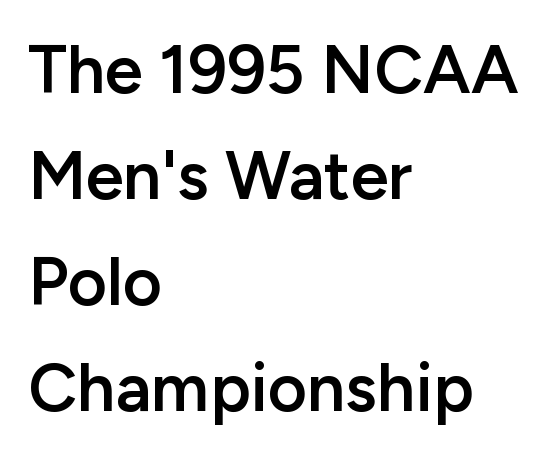
The font's upright variant was chosen for this text. The rendering uses natural spacing where letterforms have individual widths. Regarding serifs, this sample does without them. Each row of text sits above clean, open space. A bit beefed up — I'd call it semibold rather than bold.
